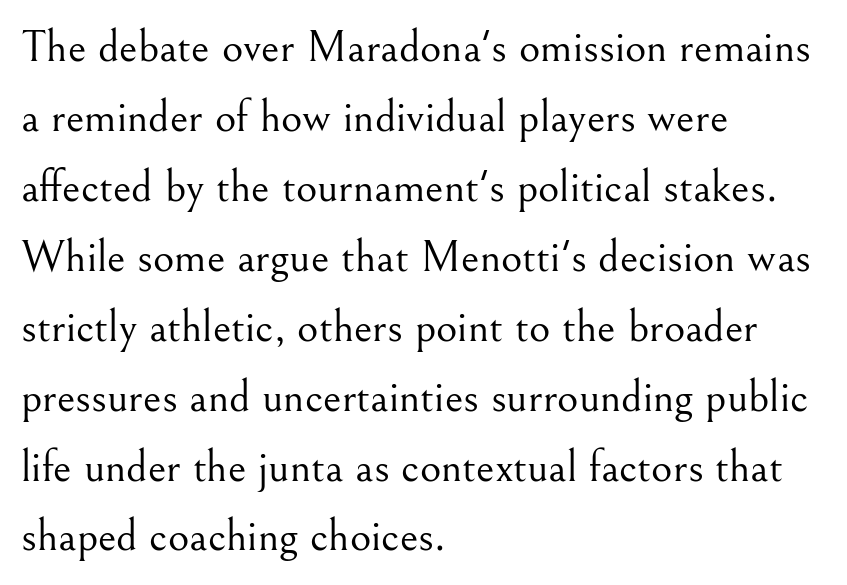
{"serif": "yes", "italic": "no", "bold": "no", "weight": "light", "width": "normal", "stroke_contrast": "medium", "x_height": "small", "monospaced": "no", "underline": "no", "align": "left", "line_spacing": "normal", "line_spacing_ratio": 1.52, "letter_spacing": "normal", "letter_spacing_em": 0.0, "glyph_px": 46}
